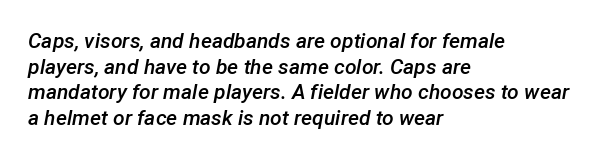
Q: Is the text bold? A: Semi-bold.
Q: Is the text italic (slanted)? A: Yes, it leans right by about 12 degrees.
Q: Is the text underlined? A: No.
Q: How is the paragraph aligned? A: Left-aligned.
Q: Is the spacing between letters normal or unusually wide? A: Normal.
